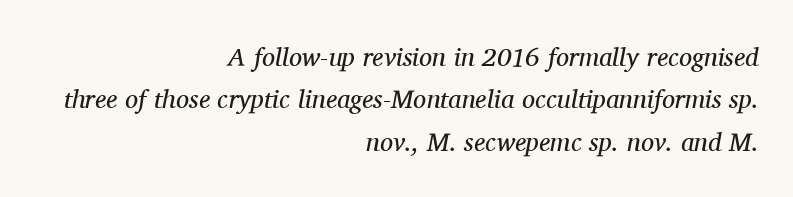
Vertically, the passage feels balanced, rows spaced as you'd expect. The passage shown leans; its letterforms are oblique. Nobody drew a line under any word here. These lines stack with their right ends in a neat column. Words appear dense and cohesive because spacing is normal. Is this a heavy cut? Hardly; it is regular or lighter.
